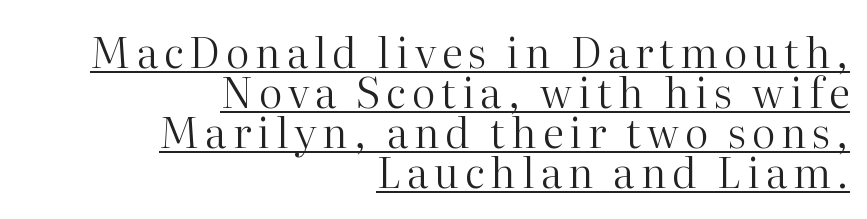
This is the regular roman posture of the typeface. Beneath each row of characters lies a ruled line. This sample has the flowing, uneven cadence of proportional lettering. The designer went with a serif here, giving each stem small feet. Cramped leading.
